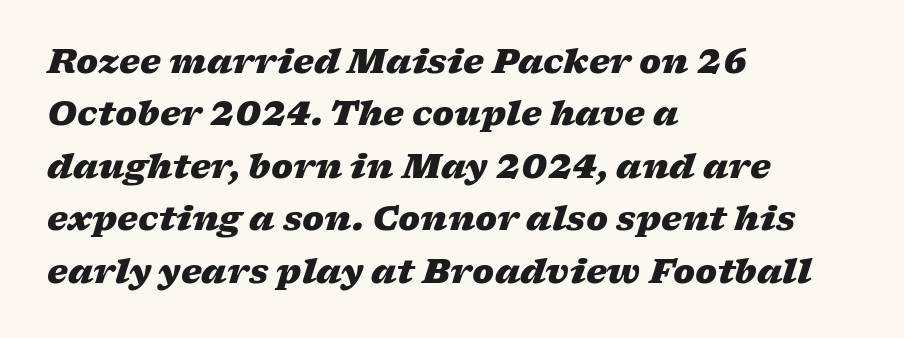
The rendering keeps characters at their native spacing. Slanted lettering throughout. Proportional: the letters do not fall into vertical columns. Reading down the column, the eye jumps a familiar distance to each next line.
